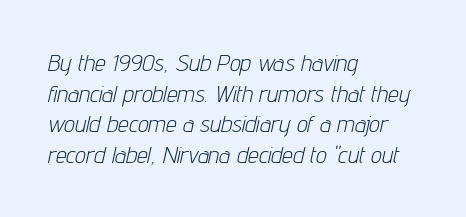
Q: Is the text bold? A: No.
Q: Is the text italic (slanted)? A: Yes, it leans right by about 12 degrees.
Q: Is the text underlined? A: No.
Q: How is the paragraph aligned? A: Left-aligned.
Q: Is the spacing between letters normal or unusually wide? A: Normal.
Q: Is the spacing between lines tight, normal or loose? A: Normal.
